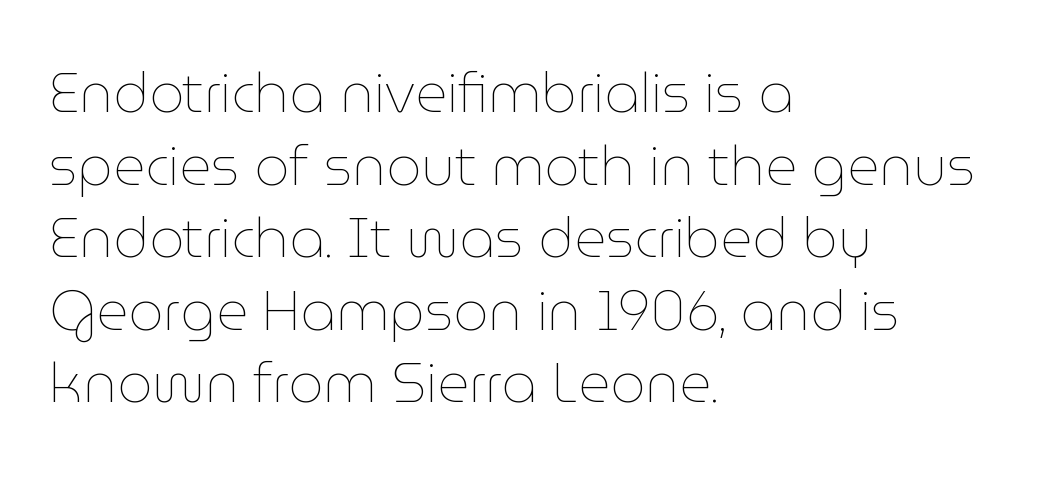
Varying glyph widths throughout — classic text-font behaviour. You could call the tracking neutral — neither tight nor loose. Lines of text with bare space underneath. The rag falls on the right side of this text block.
